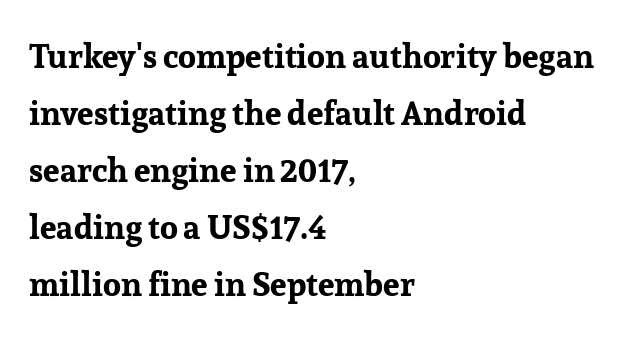
Horizontal alignment here is leftward, the default for most running prose. Clear beneath every line of the passage. The face used here is proportionally spaced, like ordinary book or web type. Each word holds together tightly as a unit, with standard inter-letter gaps. If you drew a line through each stem, it would be perfectly vertical.
